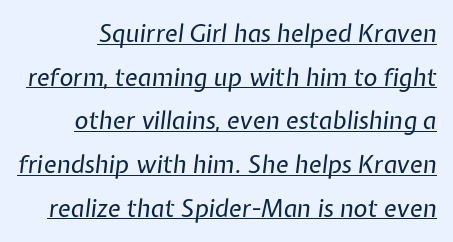
The image shows 24 px text type, italic (leaning right); set line spacing 1.82x, normal letter spacing, underlined.
